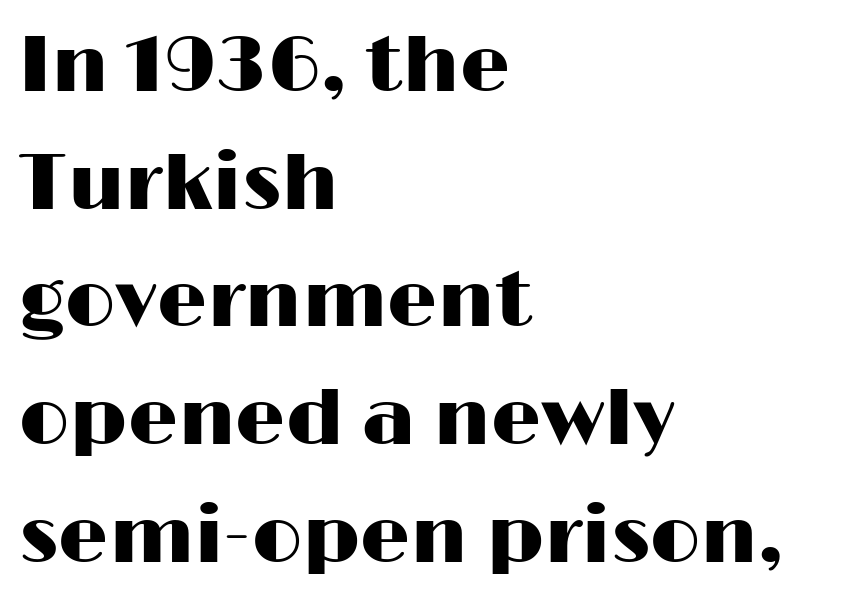
{"serif": "no", "italic": "no", "width": "wide", "stroke_contrast": "high", "x_height": "medium", "monospaced": "no", "underline": "no", "align": "left", "line_spacing": "normal", "line_spacing_ratio": 1.49, "letter_spacing": "normal", "letter_spacing_em": 0.0, "glyph_px": 79}
